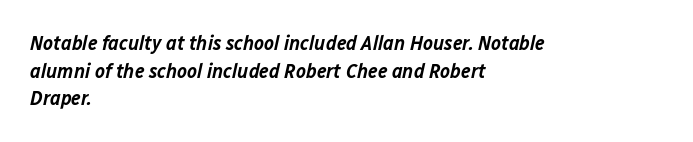
The text carries the slant typical of an italic or oblique font. The designer left line spacing at the default. Default kerning and tracking; the words read as compact shapes. A fair bit of extra ink — the face is semibold, not bold. This sample is left-justified, so line endings fall wherever the words run out.
